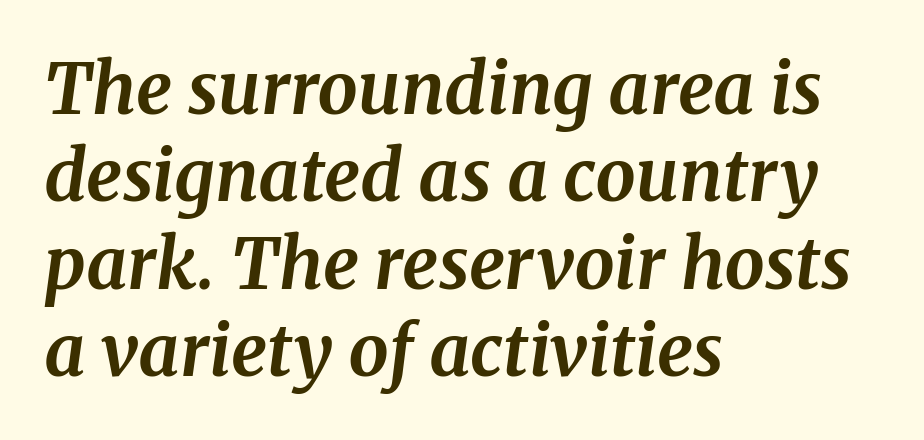
Q: Is the text bold? A: Yes.
Q: Is the text italic (slanted)? A: Yes, it leans right by about 8 degrees.
Q: Is the typeface a serif or a sans-serif typeface? A: Serif.
Q: Is the text underlined? A: No.
Q: How is the paragraph aligned? A: Left-aligned.
Q: Is the spacing between letters normal or unusually wide? A: Normal.
Q: Width (condensed, normal, or wide)? A: Normal.
Q: Stroke contrast? A: Medium.
Q: x-height? A: Medium.
Q: Monospaced? A: No.
